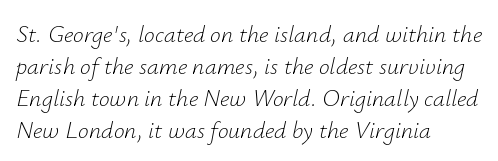
{"italic": "yes", "lean": "right", "slant_degrees": 12, "bold": "no", "underline": "no", "align": "left", "line_spacing": "normal", "line_spacing_ratio": 1.33, "letter_spacing": "normal", "letter_spacing_em": 0.0, "glyph_px": 24}
